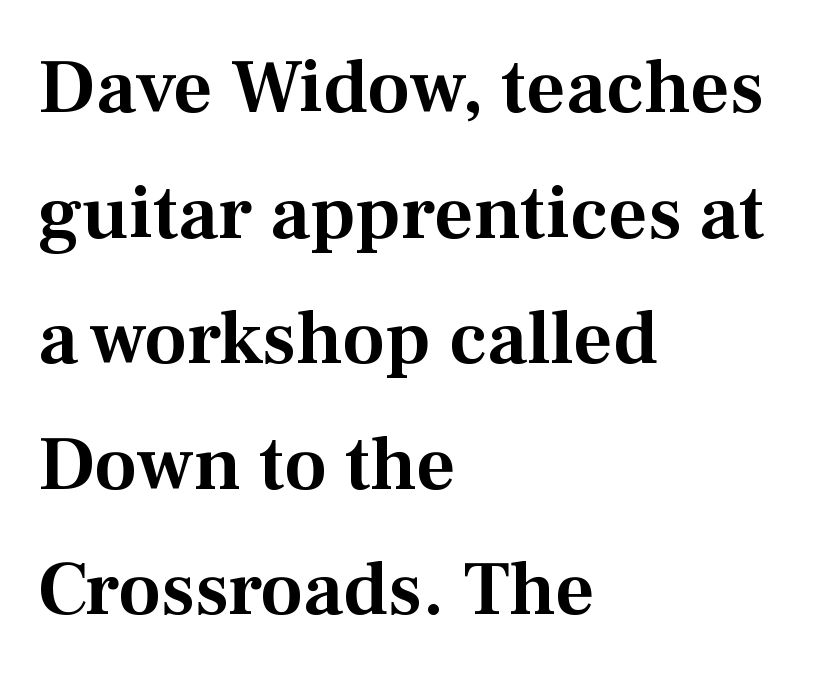
The image shows 77 px serif type, upright; set left-aligned, normal line spacing (1.63x), normal letter spacing, not underlined; medium stroke contrast and a medium x-height.
